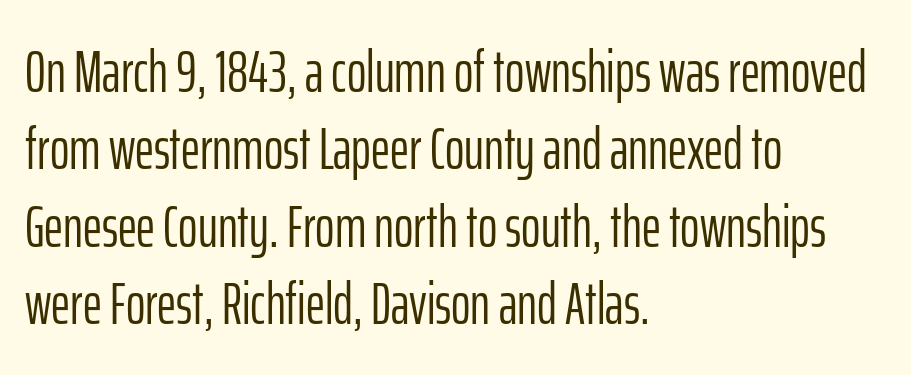
Q: Is the text bold? A: No.
Q: Is the text italic (slanted)? A: No, it is upright.
Q: Is the typeface a serif or a sans-serif typeface? A: Sans-serif.
Q: Is the text underlined? A: No.
Q: How is the paragraph aligned? A: Left-aligned.
Q: Is the spacing between letters normal or unusually wide? A: Normal.
Q: Is the spacing between lines tight, normal or loose? A: Normal.
Q: Width (condensed, normal, or wide)? A: Condensed.
Q: Stroke contrast? A: Low.
Q: x-height? A: Medium.
Q: Monospaced? A: No.
